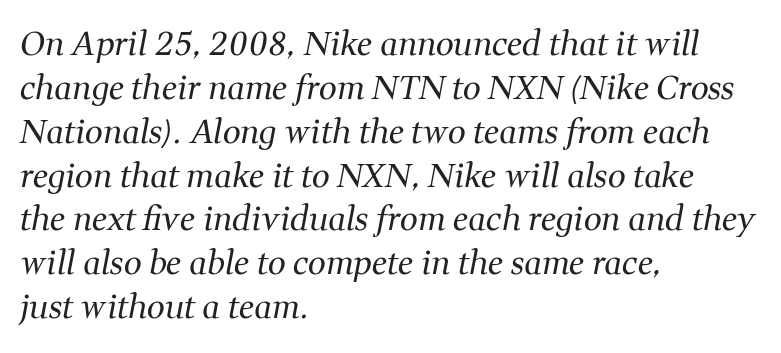
Q: Is the text bold? A: No.
Q: Is the text italic (slanted)? A: Yes, it leans right by about 11 degrees.
Q: Is the typeface a serif or a sans-serif typeface? A: Serif.
Q: Is the text underlined? A: No.
Q: How is the paragraph aligned? A: Left-aligned.
Q: Is the spacing between letters normal or unusually wide? A: Normal.
Q: Is the spacing between lines tight, normal or loose? A: Normal.
Q: Width (condensed, normal, or wide)? A: Normal.
Q: Stroke contrast? A: Medium.
Q: x-height? A: Medium.
Q: Monospaced? A: No.
